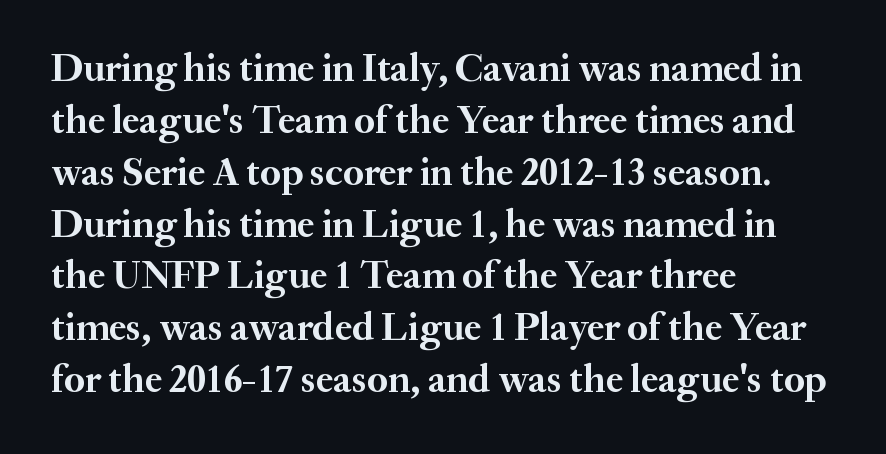
{"serif": "yes", "italic": "no", "bold": "yes", "weight": "semibold", "width": "normal", "stroke_contrast": "medium", "x_height": "small", "monospaced": "no", "underline": "no", "align": "left", "line_spacing": "normal", "line_spacing_ratio": 1.33, "letter_spacing": "normal", "letter_spacing_em": 0.0, "glyph_px": 39}
